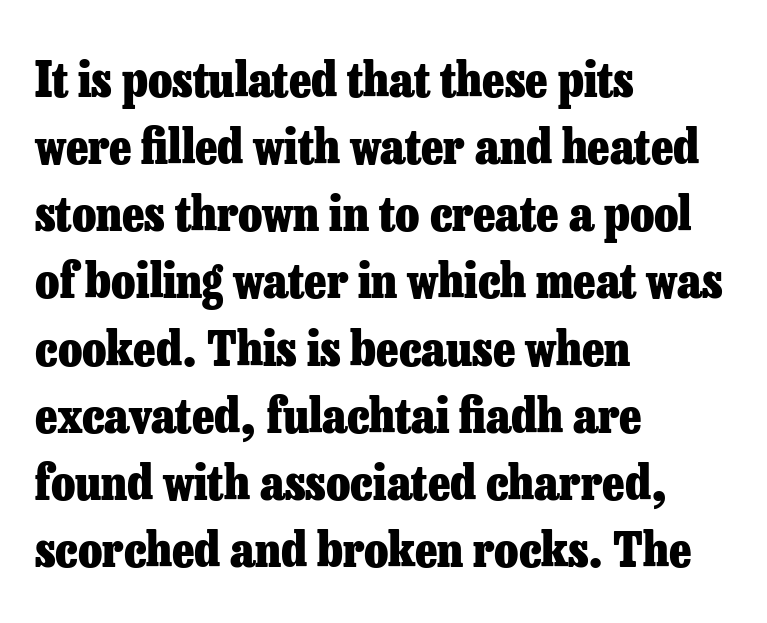
All the whitespace from short lines collects on the right. Look at the stroke-to-counter ratio: heavy, a bold. Descender tails drop into unmarked territory. Unlike a clean sans, this face finishes its strokes with serifs. The letters sit at their default tracking, neither squeezed nor spread.
